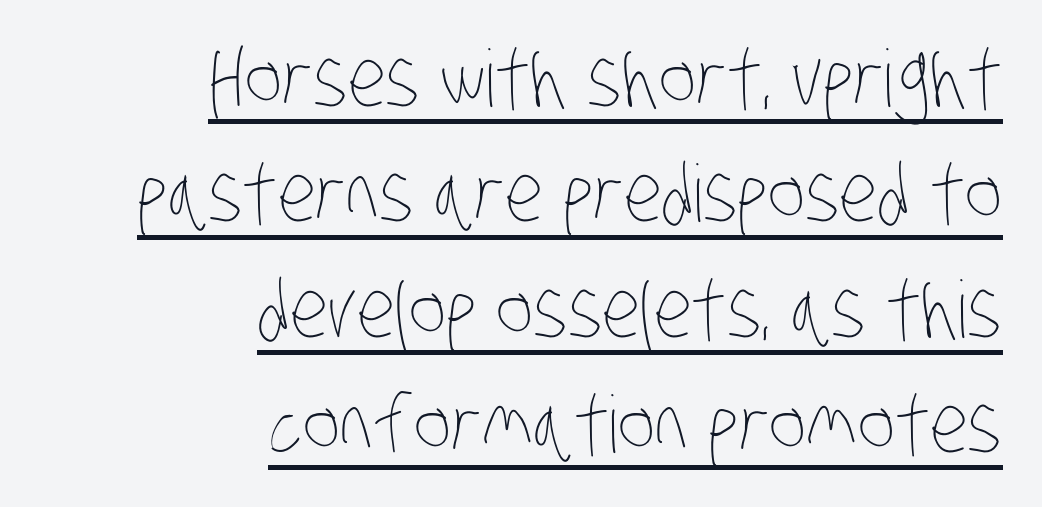
{"bold": "no", "weight": "thin", "width": "condensed", "stroke_contrast": "low", "x_height": "large", "monospaced": "no", "underline": "yes", "align": "right", "line_spacing": "normal", "line_spacing_ratio": 1.46, "letter_spacing": "normal", "letter_spacing_em": 0.0, "glyph_px": 79}
